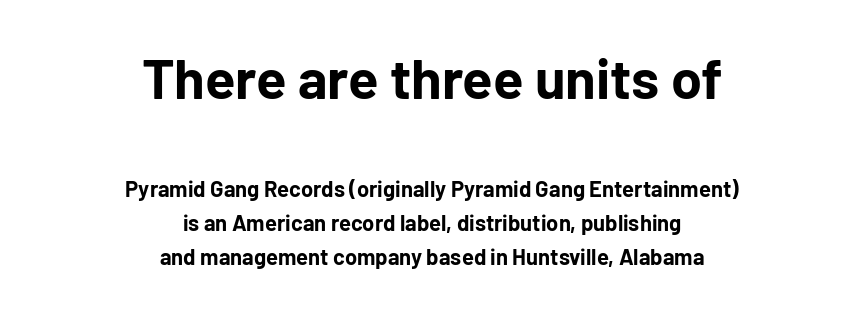
Q: Is the text bold? A: Yes.
Q: Is the text italic (slanted)? A: No, it is upright.
Q: Is the typeface a serif or a sans-serif typeface? A: Sans-serif.
Q: Is the text underlined? A: No.
Q: How is the paragraph aligned? A: Centered.
Q: Is the spacing between letters normal or unusually wide? A: Normal.
Q: Is the spacing between lines tight, normal or loose? A: Normal.
Q: Which block of text is set in a larger size, the first (top) or the second (bottom)? A: The first (top) one.
Q: Width (condensed, normal, or wide)? A: Normal.
Q: Stroke contrast? A: Low.
Q: x-height? A: Medium.
Q: Monospaced? A: No.
